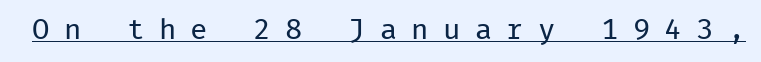
Q: Is the text bold? A: No.
Q: Is the text italic (slanted)? A: No, it is upright.
Q: Is the typeface a serif or a sans-serif typeface? A: Sans-serif.
Q: Is the text underlined? A: Yes.
Q: Is the spacing between letters normal or unusually wide? A: Unusually wide.
Q: Width (condensed, normal, or wide)? A: Normal.
Q: Stroke contrast? A: Low.
Q: x-height? A: Medium.
Q: Monospaced? A: Yes.
